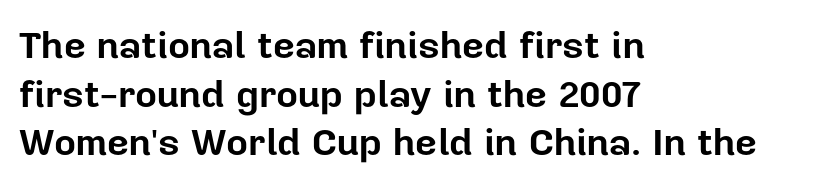
Q: Is the text bold? A: Yes.
Q: Is the text italic (slanted)? A: No, it is upright.
Q: Is the typeface a serif or a sans-serif typeface? A: Sans-serif.
Q: Is the text underlined? A: No.
Q: How is the paragraph aligned? A: Left-aligned.
Q: Is the spacing between letters normal or unusually wide? A: Normal.
Q: Is the spacing between lines tight, normal or loose? A: Normal.
Q: Width (condensed, normal, or wide)? A: Normal.
Q: Stroke contrast? A: Low.
Q: x-height? A: Medium.
Q: Monospaced? A: No.
